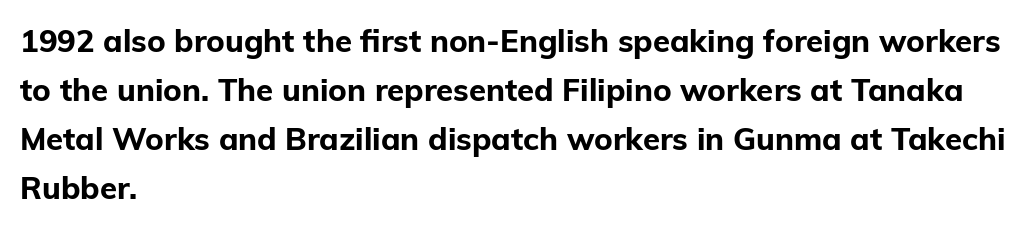
The image shows 31 px bold sans-serif type, upright; set left-aligned, normal line spacing (1.58x), normal letter spacing, not underlined; low stroke contrast and a medium x-height.
